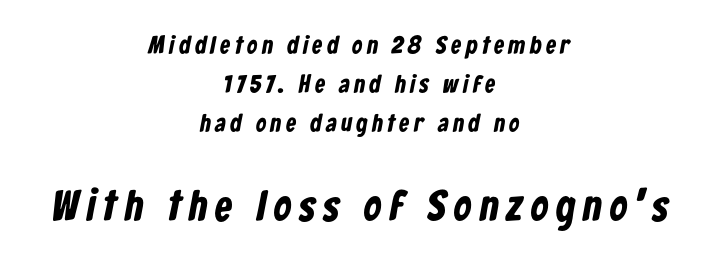
The image shows 43 px bold, condensed sans-serif type; set centered, normal line spacing (1.57x), not underlined; the second (bottom) block is 1.72x larger; low stroke contrast and a medium x-height.
